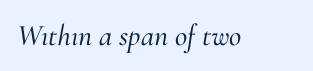
The letters sit at their default tracking, neither squeezed nor spread. Check under the words: just untouched page. Stroke terminals: seriffed. This sample has the flowing, uneven cadence of proportional lettering.
